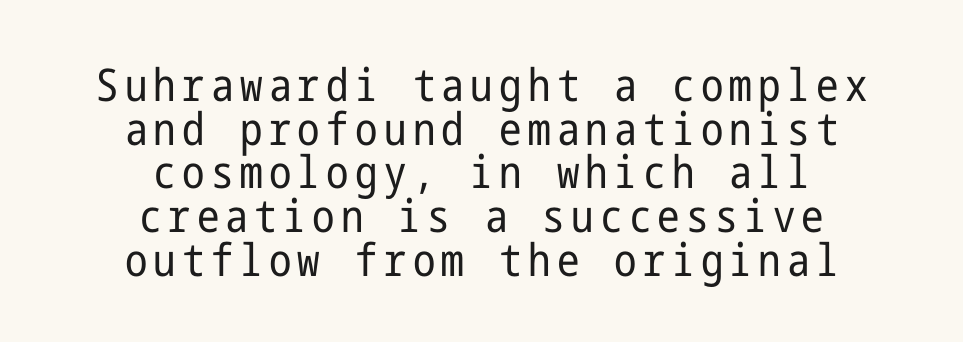
Q: Is the text bold? A: No.
Q: Is the text italic (slanted)? A: No, it is upright.
Q: Is the typeface a serif or a sans-serif typeface? A: Sans-serif.
Q: Is the text underlined? A: No.
Q: How is the paragraph aligned? A: Centered.
Q: Is the spacing between lines tight, normal or loose? A: Tight.
Q: Width (condensed, normal, or wide)? A: Condensed.
Q: Stroke contrast? A: Low.
Q: x-height? A: Medium.
